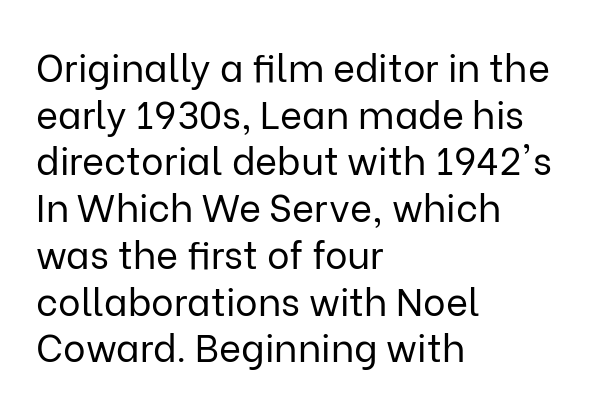
The image shows 38 px regular-weight sans-serif type, upright; set left-aligned, line spacing 1.23x, normal letter spacing, not underlined; low stroke contrast and a medium x-height.
